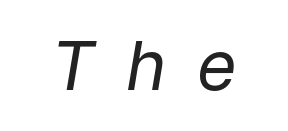
The image shows 68 px regular-weight type, italic (leaning right); set unusually wide letter spacing (+0.46 em), not underlined; low stroke contrast and a medium x-height.
